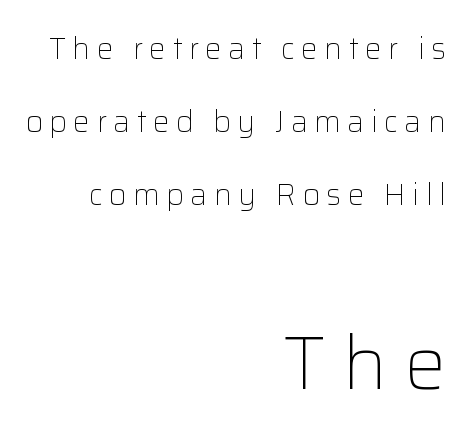
{"serif": "no", "italic": "no", "bold": "no", "weight": "light", "width": "normal", "stroke_contrast": "low", "x_height": "medium", "monospaced": "no", "underline": "no", "align": "right", "line_spacing": "loose", "line_spacing_ratio": 2.43, "letter_spacing": "wide", "letter_spacing_em": 0.21, "larger_block": "second", "size_ratio": 2.5, "glyph_px": 75}
